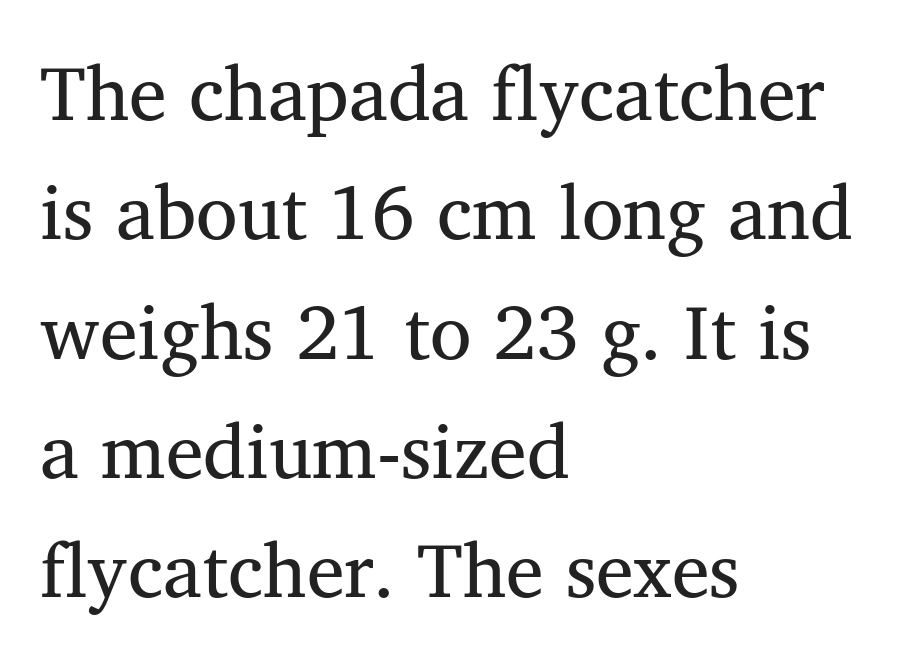
The image shows 76 px regular-weight serif type, upright; set left-aligned, normal line spacing (1.57x), normal letter spacing, not underlined; medium stroke contrast and a medium x-height.
